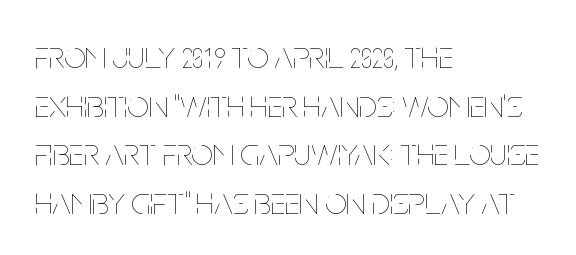
Which margin do the lines hug? The left one — the right edge is uneven. Honestly, there is no underline to notice here at all. Does the lettering tilt? It doesn't — this is upright. Do the characters align in a grid? No, the font is proportional. Each word holds together tightly as a unit, with standard inter-letter gaps.
